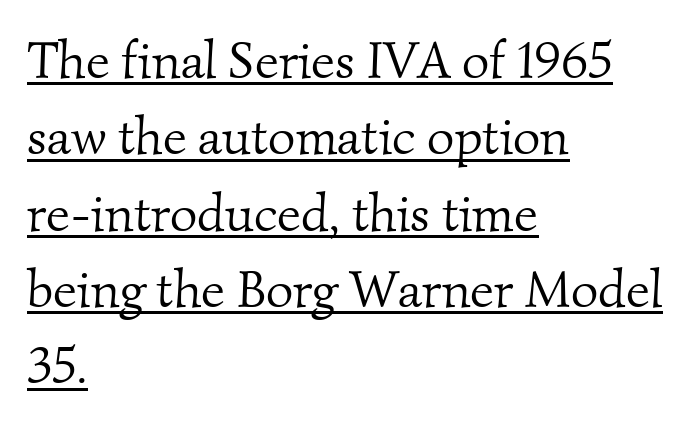
{"serif": "yes", "bold": "no", "weight": "light", "width": "normal", "stroke_contrast": "medium", "x_height": "small", "monospaced": "no", "underline": "yes", "align": "left", "line_spacing": "normal", "line_spacing_ratio": 1.44, "letter_spacing": "normal", "letter_spacing_em": 0.0, "glyph_px": 53}
